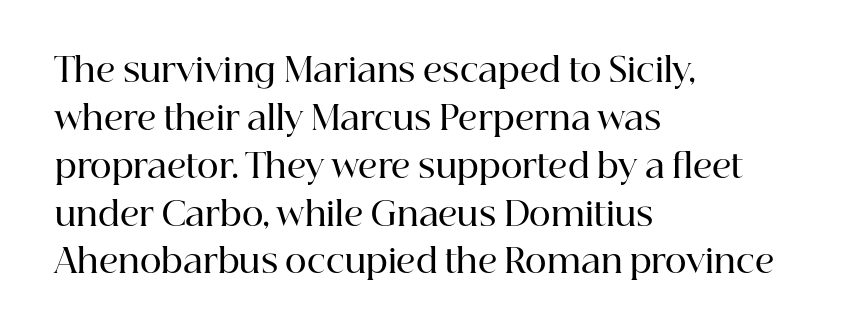
Q: Is the text bold? A: Semi-bold.
Q: Is the text italic (slanted)? A: No, it is upright.
Q: Is the typeface a serif or a sans-serif typeface? A: Serif.
Q: Is the text underlined? A: No.
Q: How is the paragraph aligned? A: Left-aligned.
Q: Is the spacing between letters normal or unusually wide? A: Normal.
Q: Is the spacing between lines tight, normal or loose? A: Normal.
Q: Width (condensed, normal, or wide)? A: Normal.
Q: Stroke contrast? A: High.
Q: x-height? A: Medium.
Q: Monospaced? A: No.
